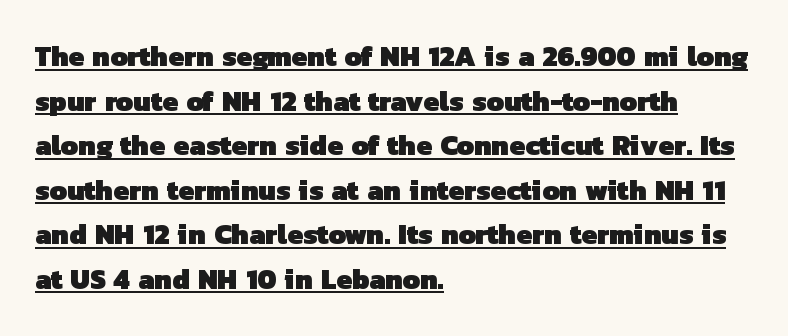
The image shows 28 px heavy sans-serif type; set left-aligned, normal line spacing (1.59x), normal letter spacing, underlined; low stroke contrast and a medium x-height.
